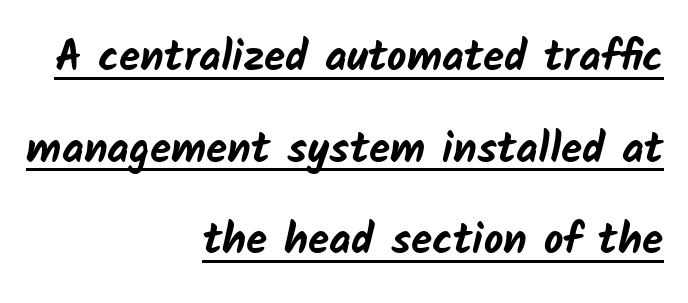
Q: Is the text bold? A: Yes.
Q: Is the typeface a serif or a sans-serif typeface? A: Sans-serif.
Q: Is the text underlined? A: Yes.
Q: How is the paragraph aligned? A: Right-aligned.
Q: Is the spacing between letters normal or unusually wide? A: Normal.
Q: Is the spacing between lines tight, normal or loose? A: Loose.
Q: Width (condensed, normal, or wide)? A: Normal.
Q: Stroke contrast? A: Low.
Q: x-height? A: Medium.
Q: Monospaced? A: No.
